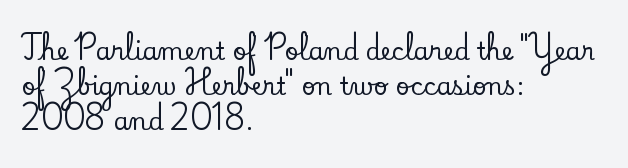
{"italic": "no", "underline": "no", "align": "left", "line_spacing": "normal", "line_spacing_ratio": 1.46, "letter_spacing": "normal", "letter_spacing_em": 0.0, "glyph_px": 24}
